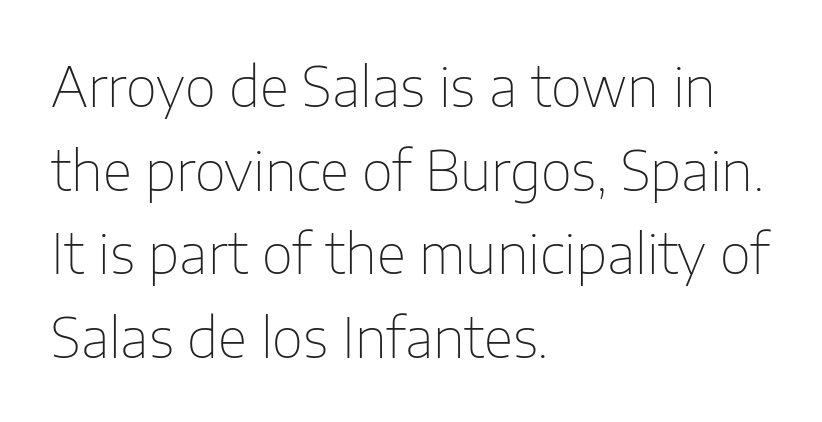
Q: Is the text bold? A: No.
Q: Is the text italic (slanted)? A: No, it is upright.
Q: Is the typeface a serif or a sans-serif typeface? A: Sans-serif.
Q: Is the text underlined? A: No.
Q: How is the paragraph aligned? A: Left-aligned.
Q: Is the spacing between letters normal or unusually wide? A: Normal.
Q: Is the spacing between lines tight, normal or loose? A: Normal.
Q: Width (condensed, normal, or wide)? A: Normal.
Q: Stroke contrast? A: Low.
Q: x-height? A: Medium.
Q: Monospaced? A: No.
